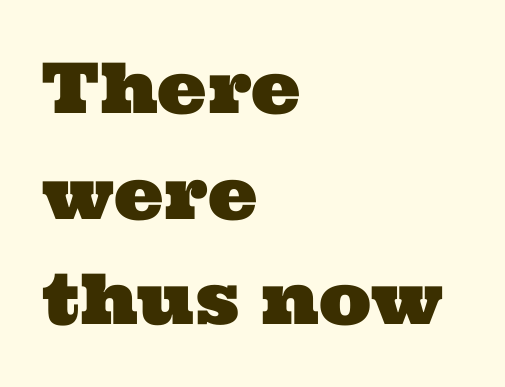
The image shows 70 px wide serif type; set left-aligned, normal line spacing (1.51x), normal letter spacing, not underlined; medium stroke contrast and a medium x-height.
